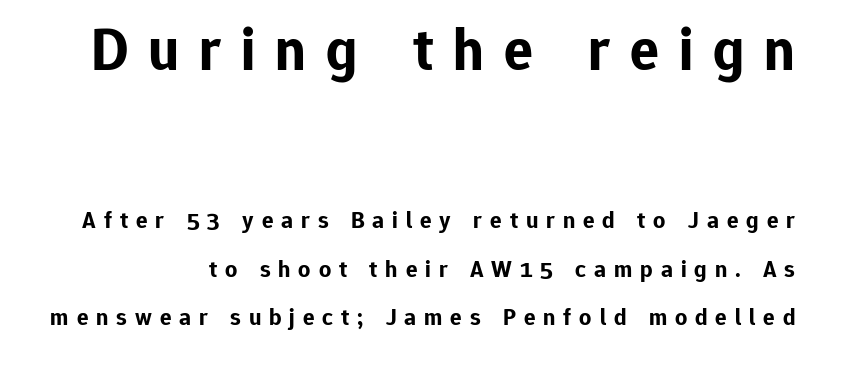
The rendering shrinks the type as you move from the upper chunk to the lower. The string is rendered with underlining switched off. The typesetting leans heavy: a genuine bold. Typeset ragged left — the right edge is the straight one. If you measured baseline to baseline, you'd find a long distance.
